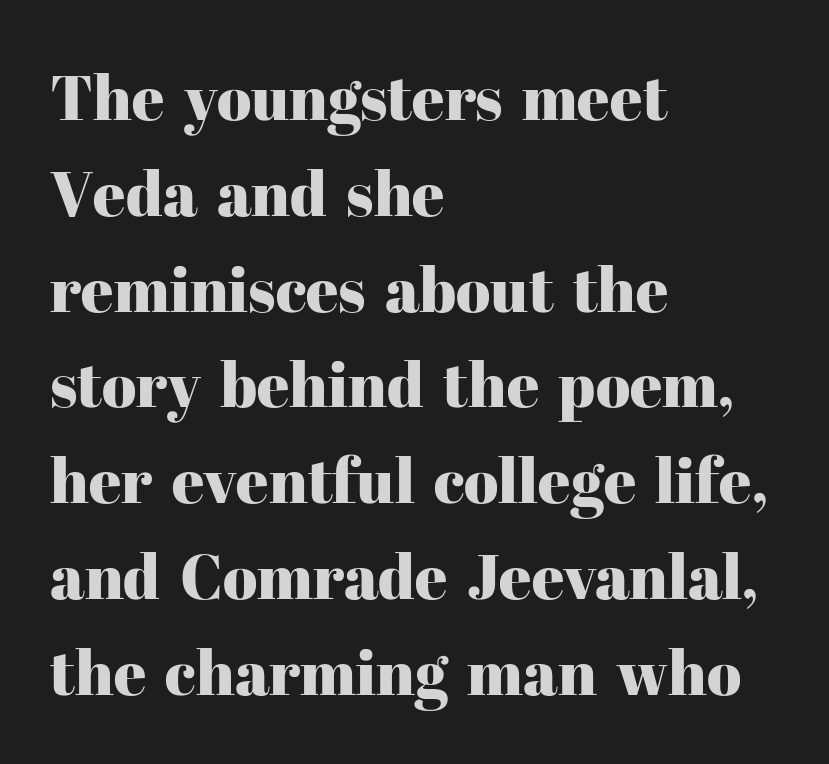
Looks like regular typesetting: each glyph gets only the width it needs. The font family rendered here belongs to the serif group. Does extra space separate the letters? No, they use regular spacing. What's the leading like? Ordinary, nothing unusual.
